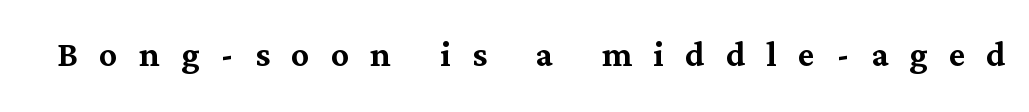
{"serif": "yes", "italic": "no", "width": "normal", "stroke_contrast": "medium", "x_height": "medium", "monospaced": "no", "underline": "no", "letter_spacing": "wide", "letter_spacing_em": 0.47, "glyph_px": 45}
